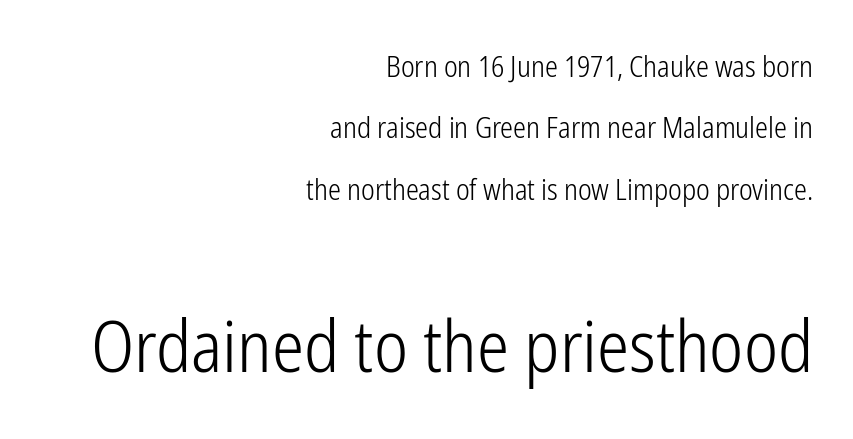
The second block has been scaled up relative to the first. This is the regular roman posture of the typeface. This sample uses a sans-serif face. Does the copy run flush right? Yes — the right margin is perfectly even. How are the letters spaced? Ordinarily, with no added tracking. This sample has the flowing, uneven cadence of proportional lettering.
